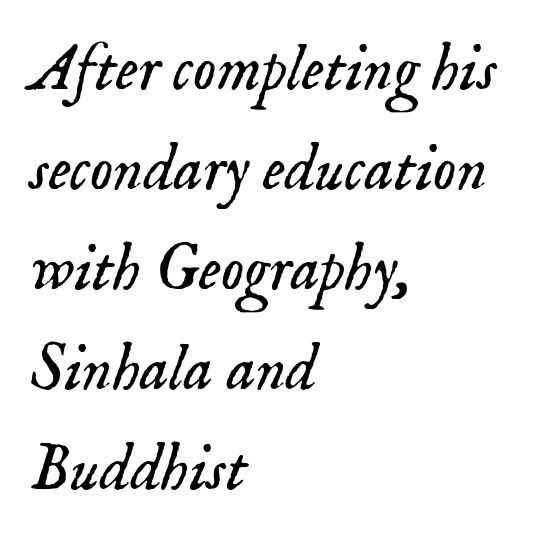
Q: Is the text bold? A: No.
Q: Is the text italic (slanted)? A: Yes, it leans right by about 18 degrees.
Q: Is the typeface a serif or a sans-serif typeface? A: Serif.
Q: Is the text underlined? A: No.
Q: How is the paragraph aligned? A: Left-aligned.
Q: Is the spacing between letters normal or unusually wide? A: Normal.
Q: Is the spacing between lines tight, normal or loose? A: Normal.
Q: Width (condensed, normal, or wide)? A: Normal.
Q: Stroke contrast? A: Low.
Q: x-height? A: Small.
Q: Monospaced? A: No.
